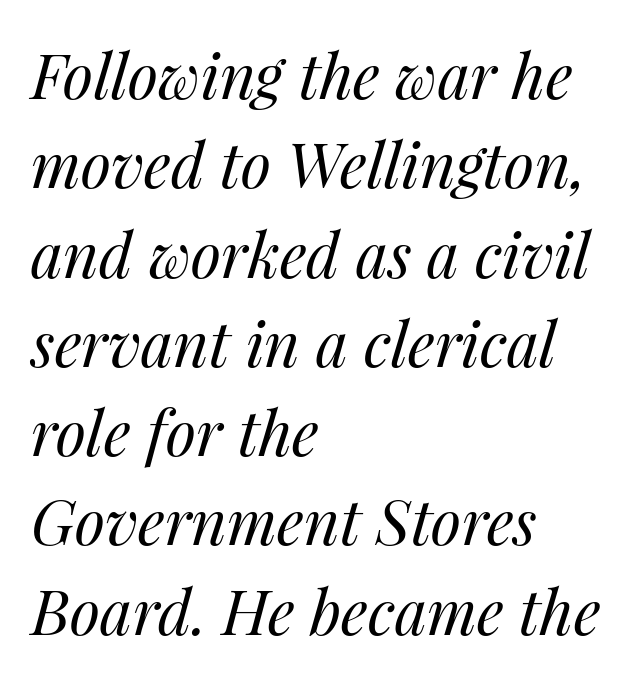
The image shows 62 px regular-weight type, italic (leaning right); set left-aligned, normal line spacing (1.44x), normal letter spacing, not underlined; medium stroke contrast and a medium x-height.
